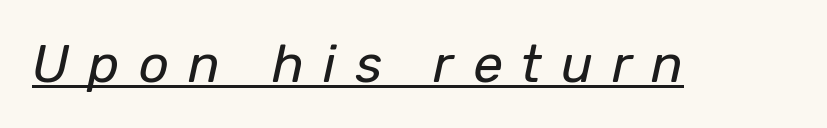
The image shows 53 px regular-weight type, italic (leaning right); set unusually wide letter spacing (+0.36 em), underlined; low stroke contrast and a medium x-height.
